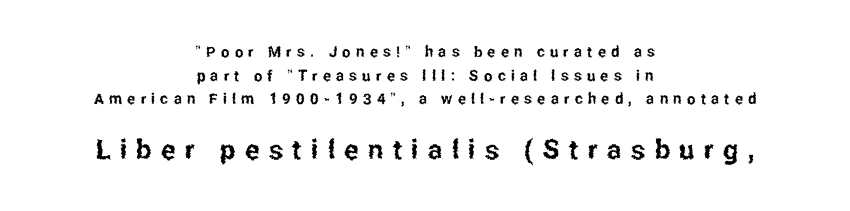
Q: Is the text italic (slanted)? A: No, it is upright.
Q: Is the text underlined? A: No.
Q: How is the paragraph aligned? A: Centered.
Q: Is the spacing between letters normal or unusually wide? A: Unusually wide.
Q: Is the spacing between lines tight, normal or loose? A: Normal.
Q: Which block of text is set in a larger size, the first (top) or the second (bottom)? A: The second (bottom) one.
